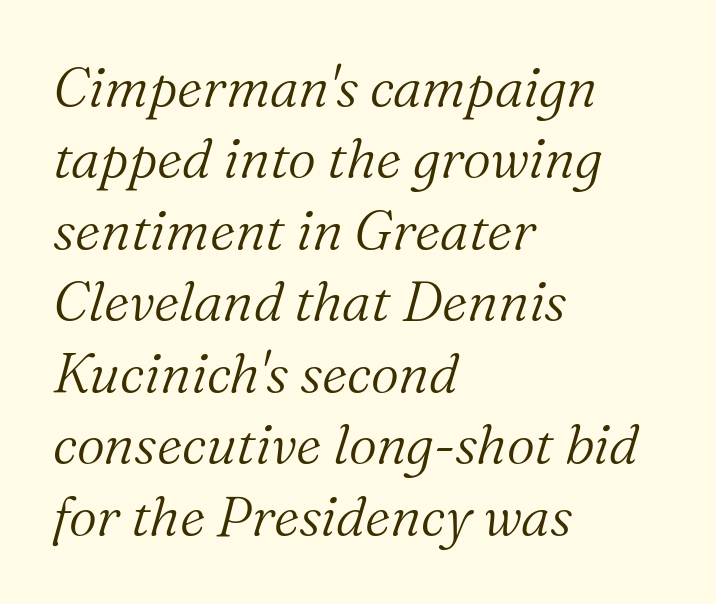
Q: Is the text bold? A: No.
Q: Is the text italic (slanted)? A: Yes, it leans right by about 16 degrees.
Q: Is the typeface a serif or a sans-serif typeface? A: Serif.
Q: Is the text underlined? A: No.
Q: How is the paragraph aligned? A: Left-aligned.
Q: Is the spacing between letters normal or unusually wide? A: Normal.
Q: Is the spacing between lines tight, normal or loose? A: Normal.
Q: Width (condensed, normal, or wide)? A: Normal.
Q: Stroke contrast? A: Medium.
Q: x-height? A: Medium.
Q: Monospaced? A: No.
